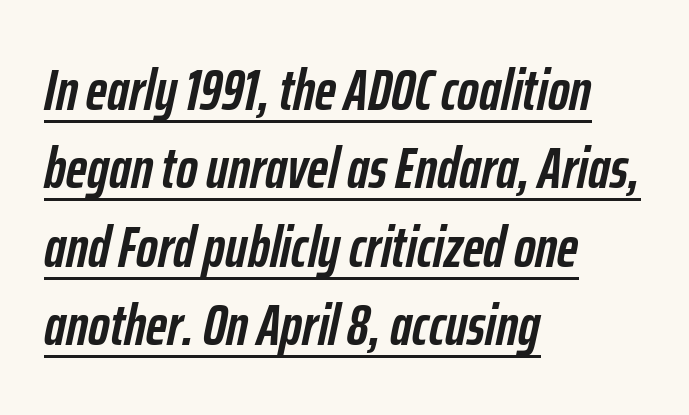
Q: Is the text bold? A: Yes.
Q: Is the text italic (slanted)? A: Yes, it leans right by about 12 degrees.
Q: Is the text underlined? A: Yes.
Q: How is the paragraph aligned? A: Left-aligned.
Q: Is the spacing between letters normal or unusually wide? A: Normal.
Q: Is the spacing between lines tight, normal or loose? A: Normal.
Q: Width (condensed, normal, or wide)? A: Condensed.
Q: Stroke contrast? A: Low.
Q: x-height? A: Medium.
Q: Monospaced? A: No.
